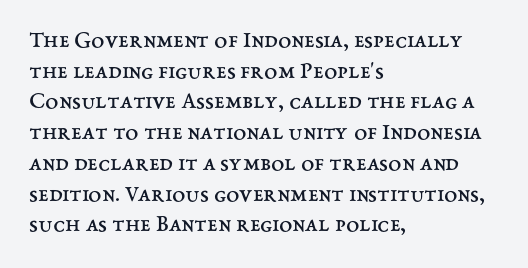
Q: Is the text bold? A: No.
Q: Is the text italic (slanted)? A: No, it is upright.
Q: Is the text underlined? A: No.
Q: How is the paragraph aligned? A: Left-aligned.
Q: Is the spacing between letters normal or unusually wide? A: Normal.
Q: Is the spacing between lines tight, normal or loose? A: Normal.
